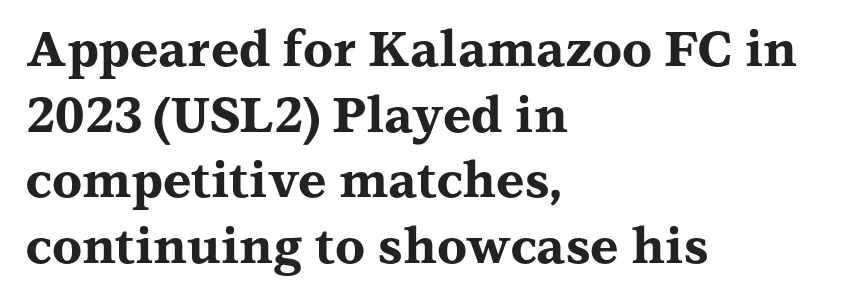
{"serif": "yes", "italic": "no", "bold": "yes", "weight": "bold", "width": "wide", "stroke_contrast": "medium", "x_height": "medium", "monospaced": "no", "underline": "no", "align": "left", "line_spacing": "normal", "line_spacing_ratio": 1.34, "letter_spacing": "normal", "letter_spacing_em": 0.0, "glyph_px": 49}
